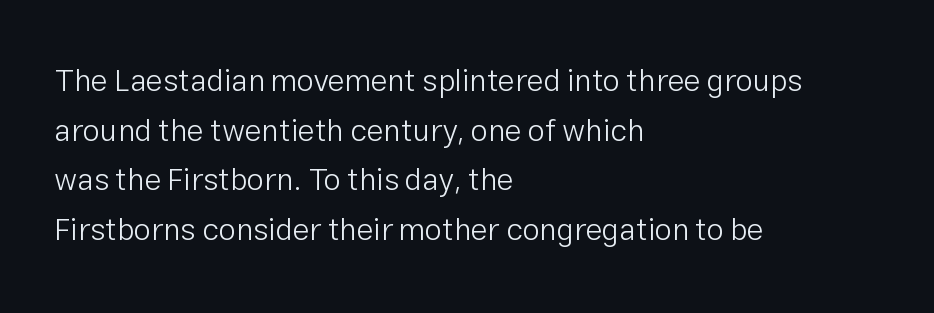
The image shows 31 px light sans-serif type, upright; set left-aligned, normal line spacing (1.6x), normal letter spacing, not underlined; low stroke contrast and a medium x-height.
